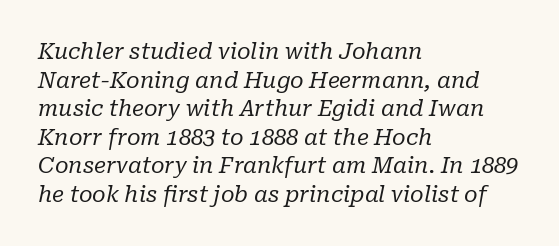
These lines were composed using italics. Successive baselines arrive at the customary interval. The strip under each line holds only bare page. Bold? No — there's no thickening of the strokes. Inter-character spacing is left at the font's built-in metrics. Alignment: flush left.
